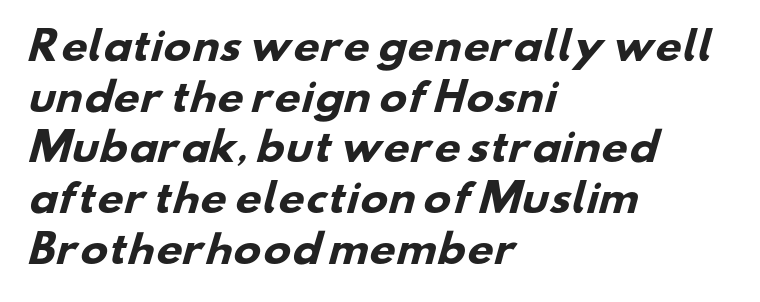
The image shows 37 px heavy, wide sans-serif type; set left-aligned, normal line spacing (1.37x), normal letter spacing, not underlined; low stroke contrast and a small x-height.
